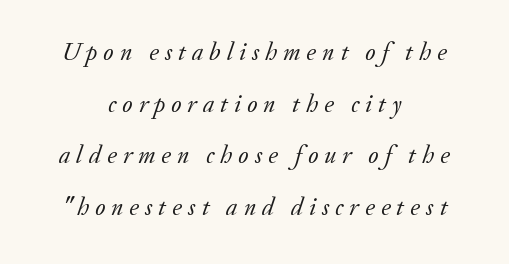
The image shows 25 px text type, italic (leaning right); set centered, loose line spacing (2.07x), unusually wide letter spacing (+0.24 em), not underlined.
